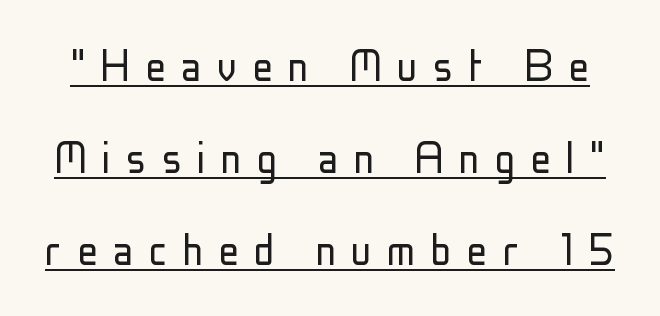
{"serif": "no", "italic": "no", "bold": "no", "weight": "light", "width": "condensed", "stroke_contrast": "low", "x_height": "medium", "monospaced": "no", "underline": "yes", "line_spacing_ratio": 1.8, "letter_spacing": "wide", "letter_spacing_em": 0.3, "glyph_px": 51}
